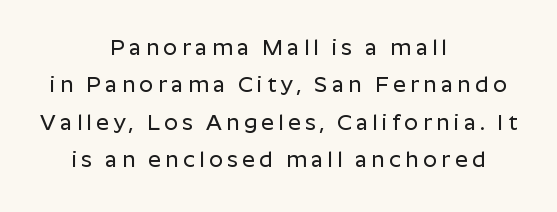
{"italic": "no", "underline": "no", "align": "center", "line_spacing": "normal", "line_spacing_ratio": 1.7, "letter_spacing": "wide", "letter_spacing_em": 0.2, "glyph_px": 22}
